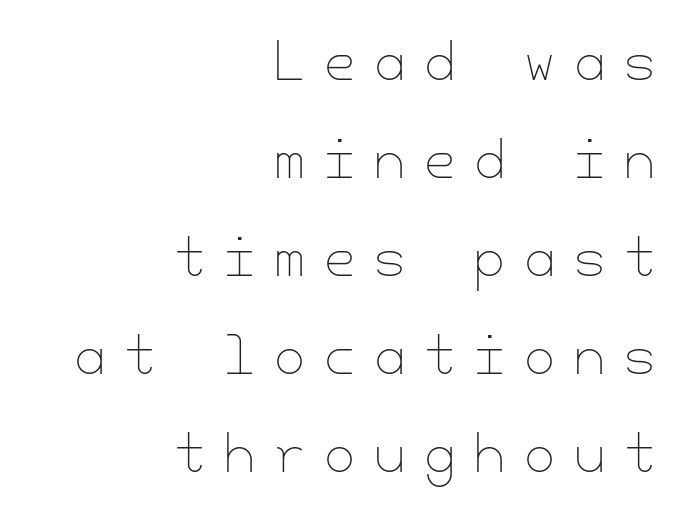
This is roman type, the default non-slanted kind. Nothing heavy about these letters — not bold at all. The gap between lines stays unmarked. Right-aligned paragraph, ragged on the left. The line texture is sparse and dotted thanks to wide tracking.
